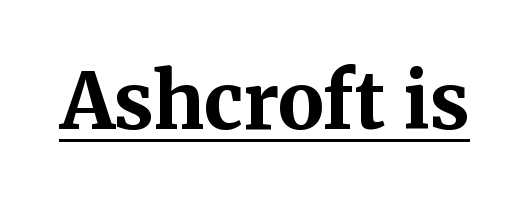
Does the lettering tilt? It doesn't — this is upright. Old-style or modern, the face here clearly has serifs. Stroke thickness is high; the sample reads as a true bold. The face used here is proportionally spaced, like ordinary book or web type. The line texture is even and compact thanks to regular tracking. Each line of the rendering has a horizontal stroke beneath the glyphs.
